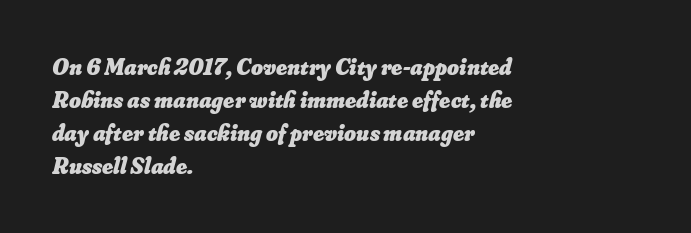
Bold? Absolutely — the strokes are thick and heavy. Descenders are the only things crossing below the line. The rows are spaced the way most documents space them. You could call the tracking neutral — neither tight nor loose.
